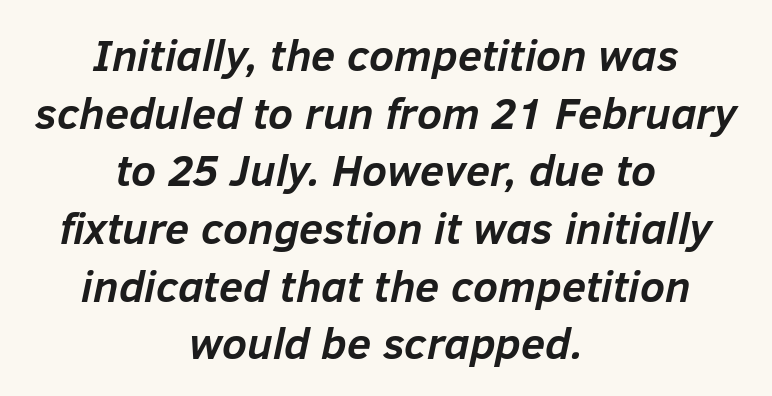
{"italic": "yes", "lean": "right", "slant_degrees": 12, "bold": "yes", "weight": "semibold", "width": "normal", "stroke_contrast": "low", "x_height": "medium", "monospaced": "no", "underline": "no", "align": "center", "line_spacing": "normal", "line_spacing_ratio": 1.31, "letter_spacing": "normal", "letter_spacing_em": 0.0, "glyph_px": 44}
